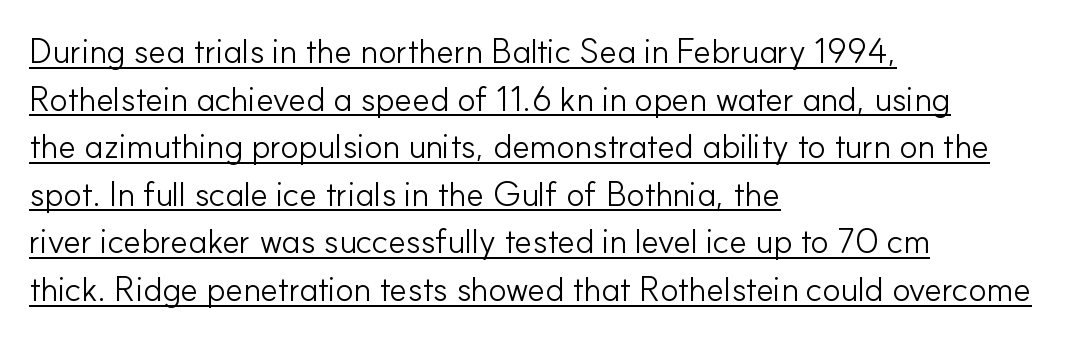
The image shows 34 px light sans-serif type, upright; set left-aligned, normal line spacing (1.4x), normal letter spacing, underlined; low stroke contrast and a small x-height.
